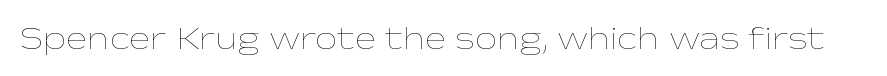
{"italic": "no", "bold": "no", "weight": "thin", "width": "wide", "stroke_contrast": "low", "x_height": "medium", "monospaced": "no", "underline": "no", "letter_spacing": "normal", "letter_spacing_em": 0.0, "glyph_px": 32}
